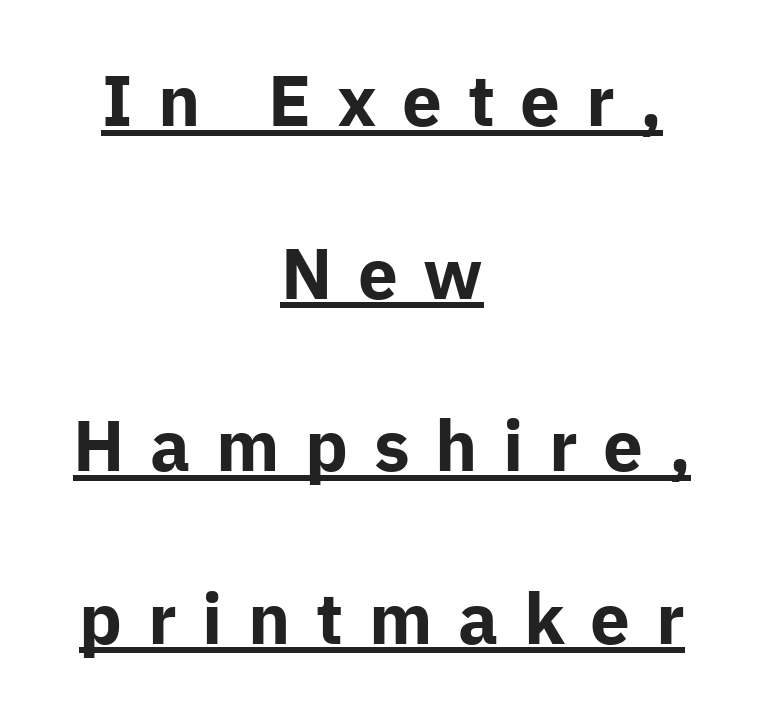
The image shows 71 px bold sans-serif type, upright; set centered, loose line spacing (2.43x), unusually wide letter spacing (+0.36 em), underlined; low stroke contrast and a medium x-height.
